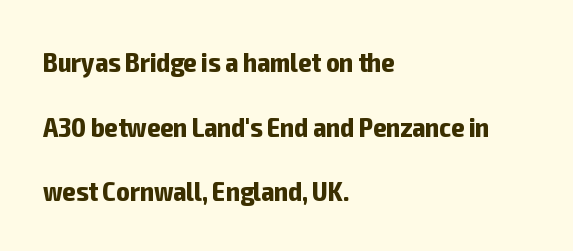
The image shows 28 px bold, condensed sans-serif type, upright; set left-aligned, loose line spacing (2.31x), normal letter spacing, not underlined; low stroke contrast and a medium x-height.
